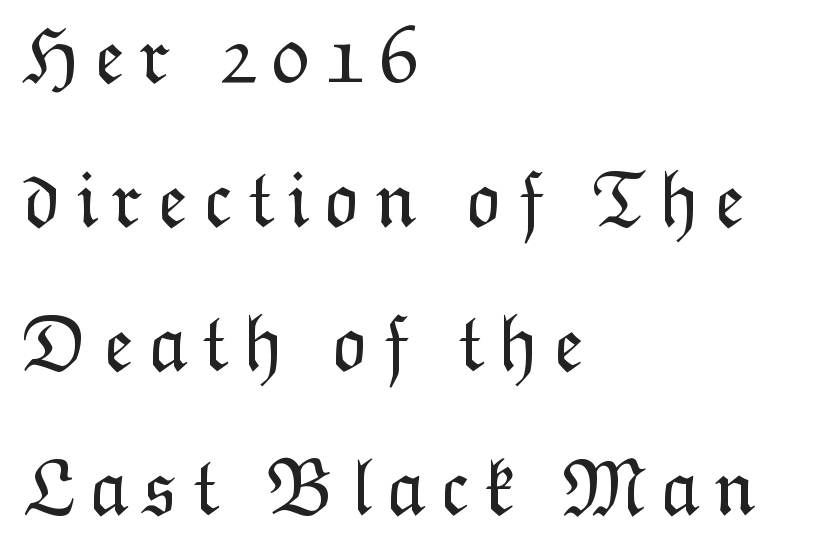
The image shows 80 px light type, upright; set left-aligned, line spacing 1.8x, not underlined; low stroke contrast and a medium x-height.
